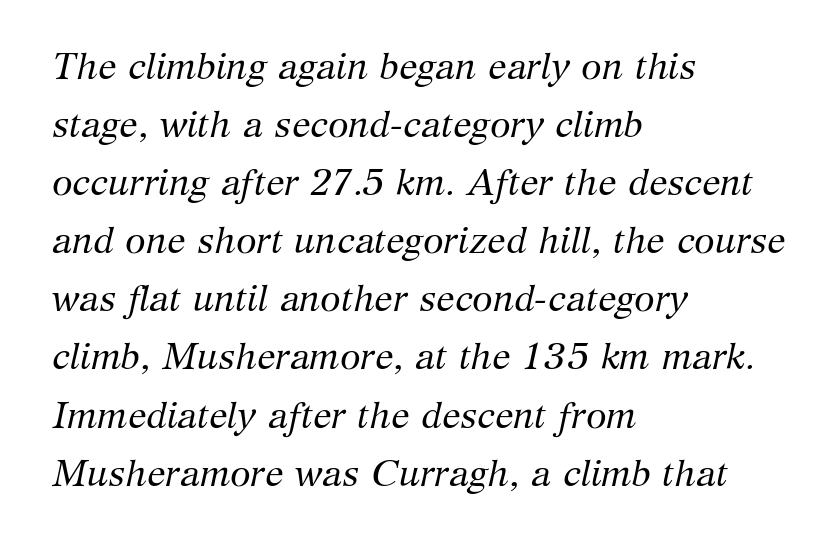
Spacing verdict: proportional, widths tailored to each character. The specimen omits any rule beneath the text block's lines. Tall strokes in this sample are angled rather than plumb. Does the copy run flush right? No — it runs flush left. Honestly, the letter spacing is just normal — you wouldn't notice it.
